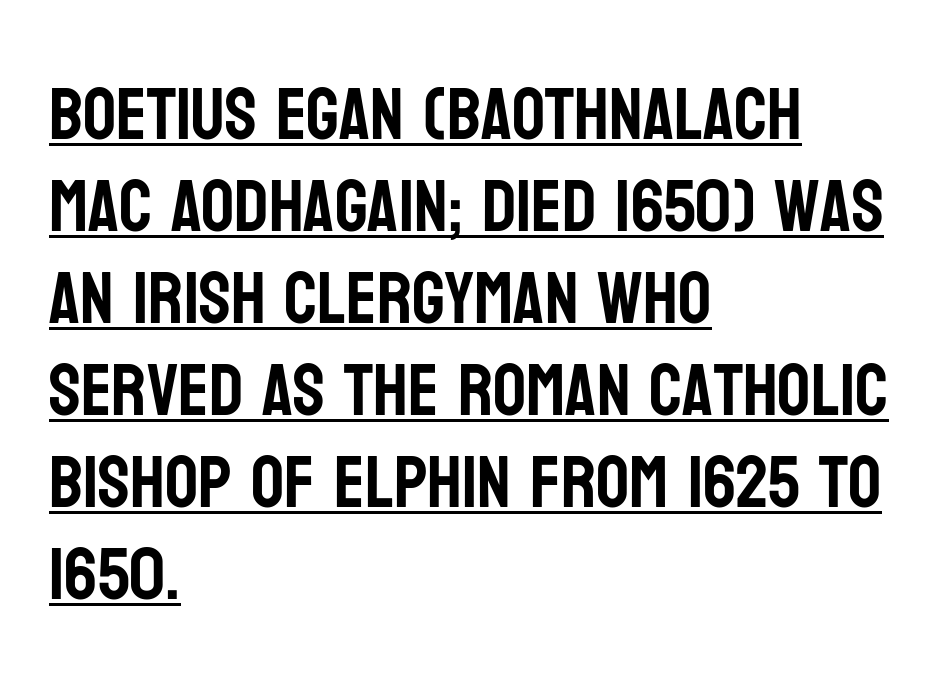
Q: Is the text italic (slanted)? A: No, it is upright.
Q: Is the typeface a serif or a sans-serif typeface? A: Sans-serif.
Q: Is the text underlined? A: Yes.
Q: How is the paragraph aligned? A: Left-aligned.
Q: Is the spacing between letters normal or unusually wide? A: Normal.
Q: Is the spacing between lines tight, normal or loose? A: Normal.
Q: Width (condensed, normal, or wide)? A: Condensed.
Q: Stroke contrast? A: Low.
Q: x-height? A: Large.
Q: Monospaced? A: No.
